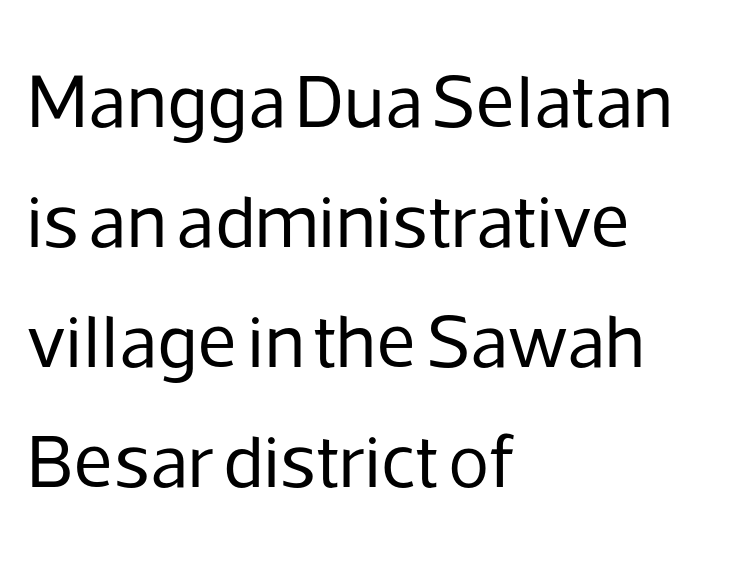
{"serif": "no", "italic": "no", "bold": "no", "weight": "regular", "width": "normal", "stroke_contrast": "low", "x_height": "medium", "monospaced": "no", "underline": "no", "align": "left", "line_spacing": "normal", "line_spacing_ratio": 1.58, "letter_spacing": "normal", "letter_spacing_em": 0.0, "glyph_px": 76}
